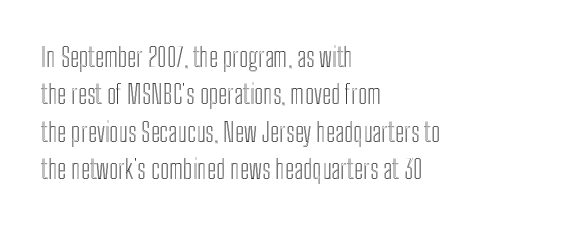
Q: Is the text italic (slanted)? A: No, it is upright.
Q: Is the text underlined? A: No.
Q: How is the paragraph aligned? A: Left-aligned.
Q: Is the spacing between letters normal or unusually wide? A: Normal.
Q: Is the spacing between lines tight, normal or loose? A: Normal.
